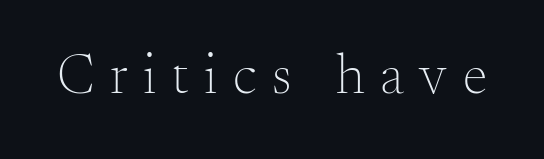
I'd call this a serif setting — the letters wear small feet. Caption: face not bold, strokes unweighted. Is the letter spacing exaggerated? Yes — the characters are pushed far apart. Note the varied advance widths — an 'i' is clearly narrower than an 'm'. Has an underline been added? It has not.
